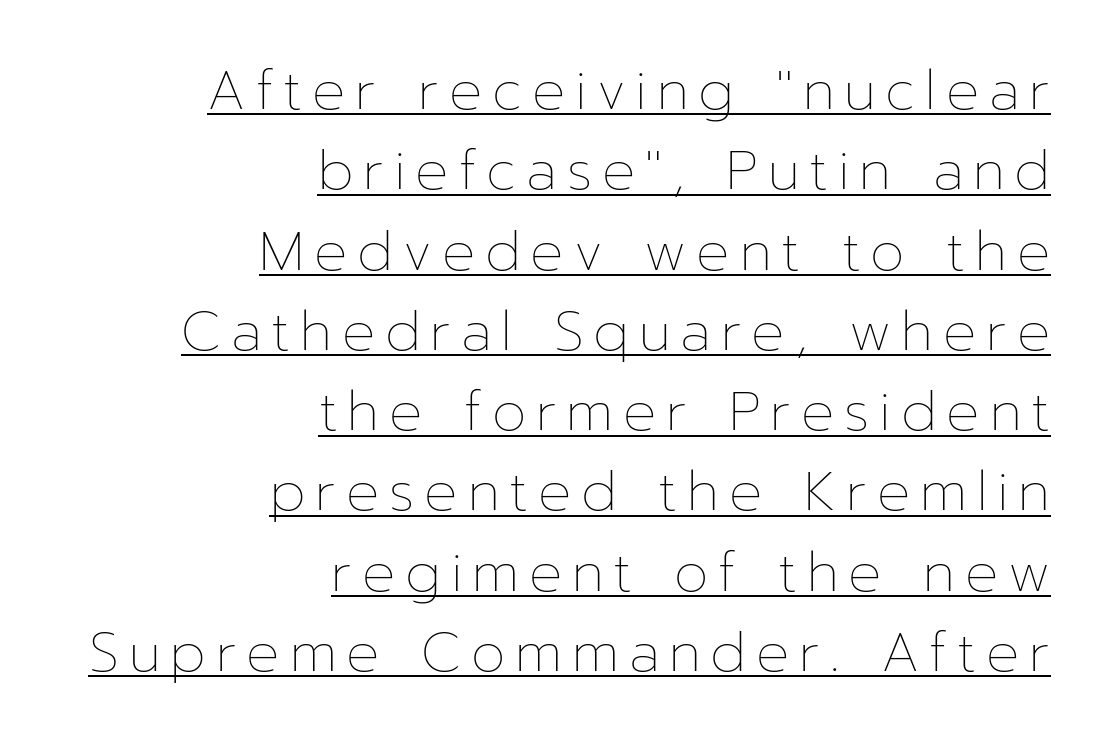
{"italic": "no", "bold": "no", "weight": "thin", "width": "normal", "stroke_contrast": "low", "x_height": "medium", "monospaced": "no", "underline": "yes", "align": "right", "line_spacing": "normal", "line_spacing_ratio": 1.46, "glyph_px": 55}
